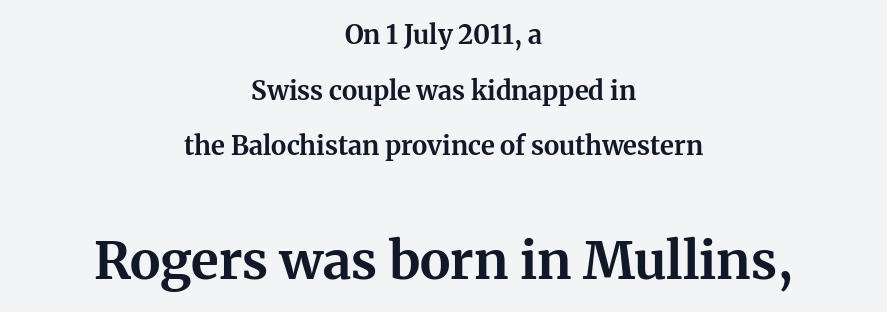
{"serif": "yes", "italic": "no", "bold": "yes", "weight": "bold", "width": "normal", "stroke_contrast": "medium", "x_height": "medium", "monospaced": "no", "underline": "no", "align": "center", "line_spacing": "loose", "line_spacing_ratio": 2.14, "letter_spacing": "normal", "letter_spacing_em": 0.0, "larger_block": "second", "size_ratio": 2.0, "glyph_px": 52}
